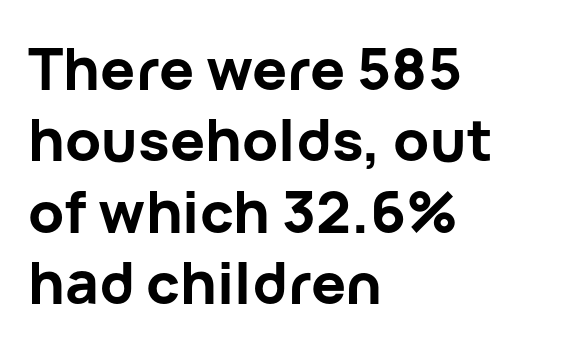
The type is set solid horizontally, with unmodified tracking. Bare-footed words on every line. Classification — sans serif. Caption: multi-line text, flush left, ragged right. Vertical strokes here are truly vertical. Students, this is bold: see how much ink each stroke carries.
